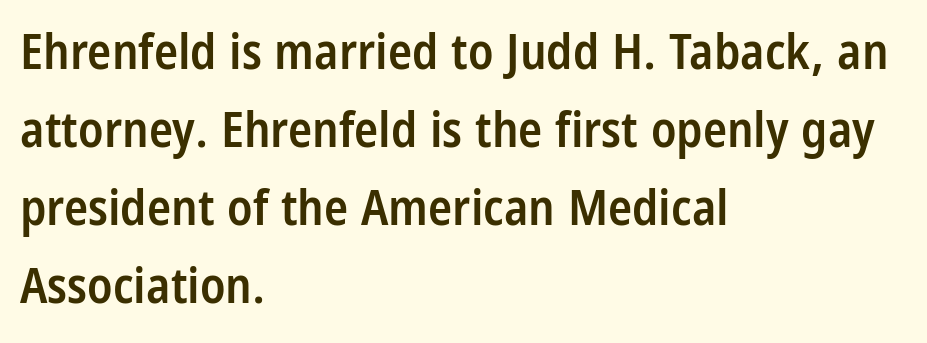
The image shows 50 px semibold, condensed sans-serif type, upright; set left-aligned, normal line spacing (1.56x), normal letter spacing, not underlined; low stroke contrast and a large x-height.
